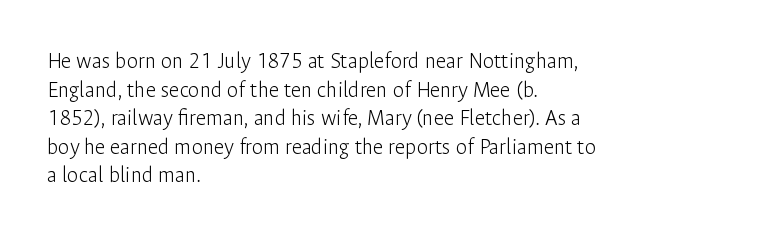
Q: Is the text bold? A: No.
Q: Is the text italic (slanted)? A: No, it is upright.
Q: Is the text underlined? A: No.
Q: How is the paragraph aligned? A: Left-aligned.
Q: Is the spacing between letters normal or unusually wide? A: Normal.
